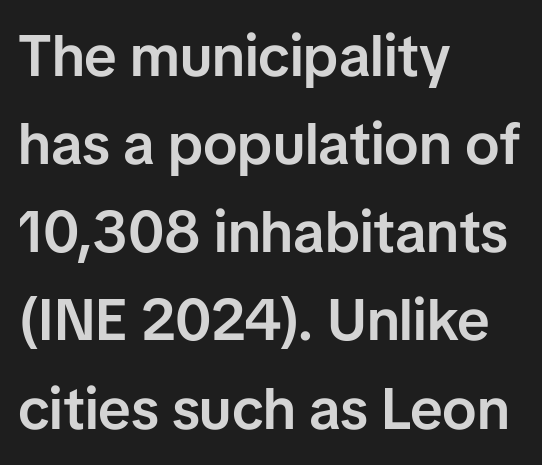
Q: Is the text bold? A: Semi-bold.
Q: Is the text italic (slanted)? A: No, it is upright.
Q: Is the typeface a serif or a sans-serif typeface? A: Sans-serif.
Q: Is the text underlined? A: No.
Q: How is the paragraph aligned? A: Left-aligned.
Q: Is the spacing between letters normal or unusually wide? A: Normal.
Q: Is the spacing between lines tight, normal or loose? A: Normal.
Q: Width (condensed, normal, or wide)? A: Normal.
Q: Stroke contrast? A: Low.
Q: x-height? A: Medium.
Q: Monospaced? A: No.
